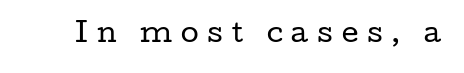
Type without underlining. The strokes carry an ordinary text weight at most. This is roman type, the default non-slanted kind. The letters are spread apart with noticeably loose tracking.
